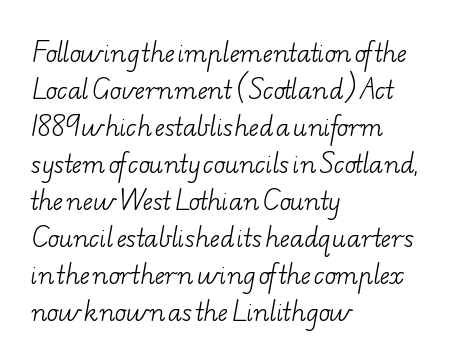
The image shows 24 px text type; set left-aligned, normal line spacing (1.54x), normal letter spacing, not underlined.
